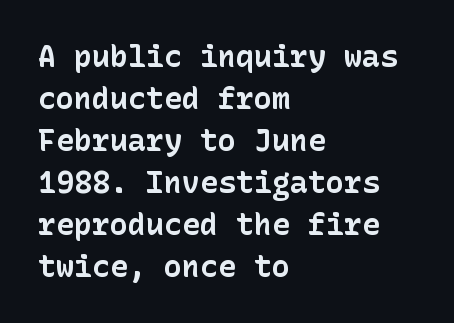
Q: Is the text bold? A: Yes.
Q: Is the text italic (slanted)? A: No, it is upright.
Q: Is the typeface a serif or a sans-serif typeface? A: Sans-serif.
Q: Is the text underlined? A: No.
Q: How is the paragraph aligned? A: Left-aligned.
Q: Is the spacing between letters normal or unusually wide? A: Normal.
Q: Is the spacing between lines tight, normal or loose? A: Normal.
Q: Width (condensed, normal, or wide)? A: Normal.
Q: Stroke contrast? A: Low.
Q: x-height? A: Medium.
